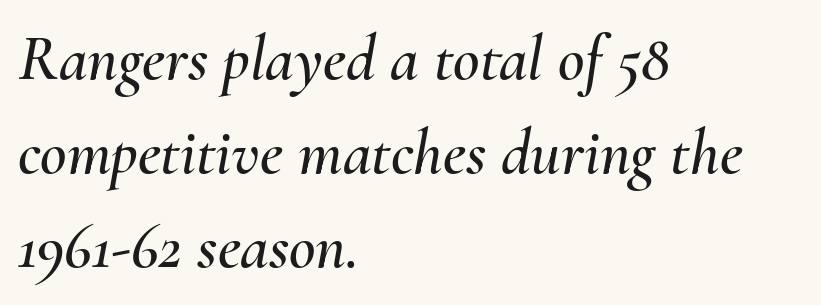
The image shows 65 px text type, italic (leaning right); set left-aligned, normal line spacing (1.45x), normal letter spacing, not underlined; medium stroke contrast and a small x-height.
